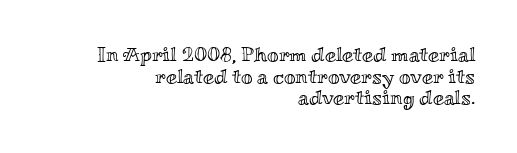
{"italic": "no", "underline": "no", "align": "right", "line_spacing": "tight", "line_spacing_ratio": 1.08, "letter_spacing": "normal", "letter_spacing_em": 0.0, "glyph_px": 20}
